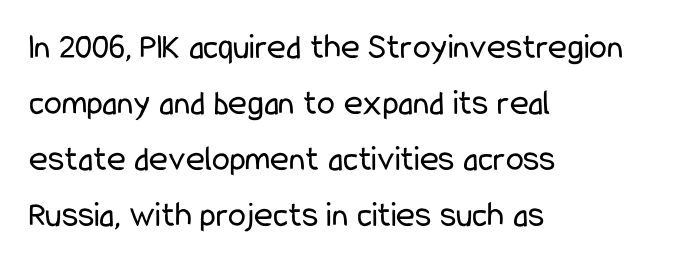
Note the varied advance widths — an 'i' is clearly narrower than an 'm'. These lines stack with their left ends in a neat column. Does extra space separate the letters? No, they use regular spacing. To sum up the face: it is a sans, with no serifs.
